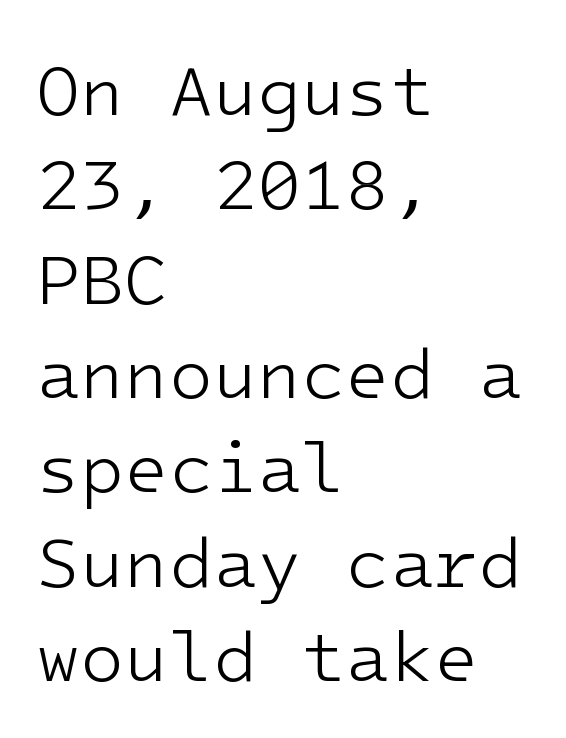
The lettering holds an erect, upright posture throughout. The passage shown is typed in a monospace face where columns stay perfectly aligned. Lines of text with bare space underneath. Weight: not bold — regular or lighter.
